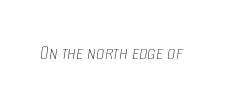
{"italic": "yes", "lean": "right", "slant_degrees": 8, "bold": "no", "underline": "no", "letter_spacing": "normal", "letter_spacing_em": 0.0, "glyph_px": 21}
